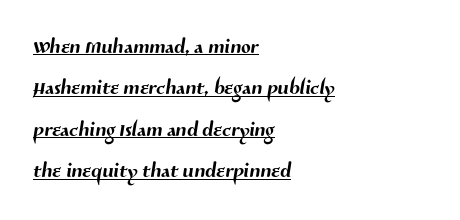
The image shows 28 px sans-serif type; set left-aligned, normal line spacing (1.48x), normal letter spacing, underlined; medium stroke contrast and a medium x-height.
